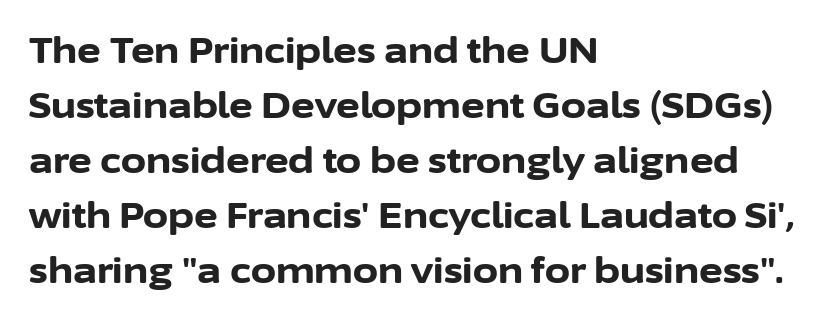
{"serif": "no", "italic": "no", "bold": "yes", "weight": "bold", "width": "normal", "stroke_contrast": "low", "x_height": "medium", "monospaced": "no", "underline": "no", "align": "left", "line_spacing": "normal", "line_spacing_ratio": 1.53, "letter_spacing": "normal", "letter_spacing_em": 0.0, "glyph_px": 36}
